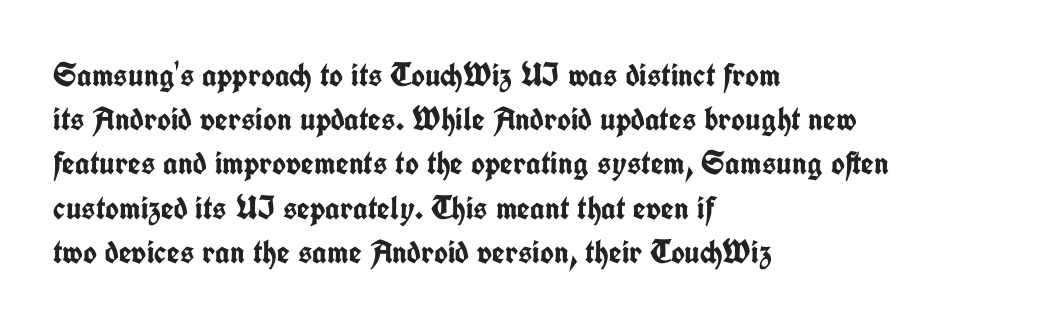
The image shows 33 px semibold, condensed sans-serif type, upright; set left-aligned, normal line spacing (1.34x), normal letter spacing, not underlined; low stroke contrast and a medium x-height.
